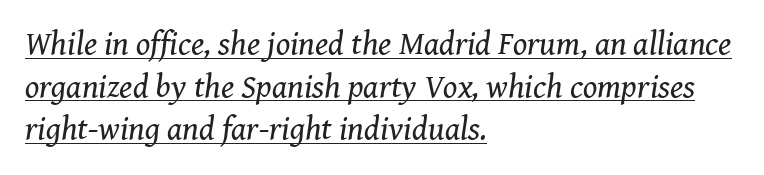
The image shows 33 px regular-weight serif type, italic (leaning right); set left-aligned, normal line spacing (1.29x), normal letter spacing, underlined; medium stroke contrast and a medium x-height.
